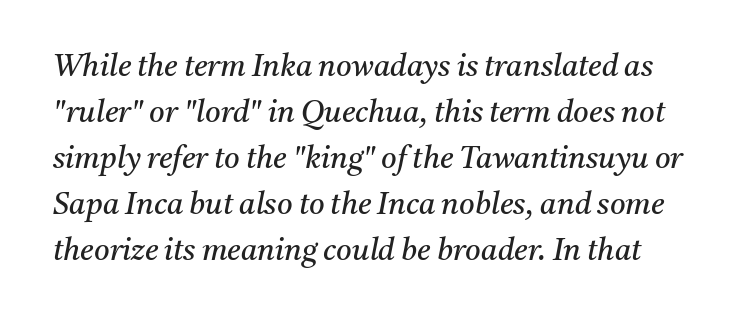
The image shows 30 px regular-weight serif type, italic (leaning right); set normal line spacing (1.53x), normal letter spacing, not underlined; medium stroke contrast and a medium x-height.
